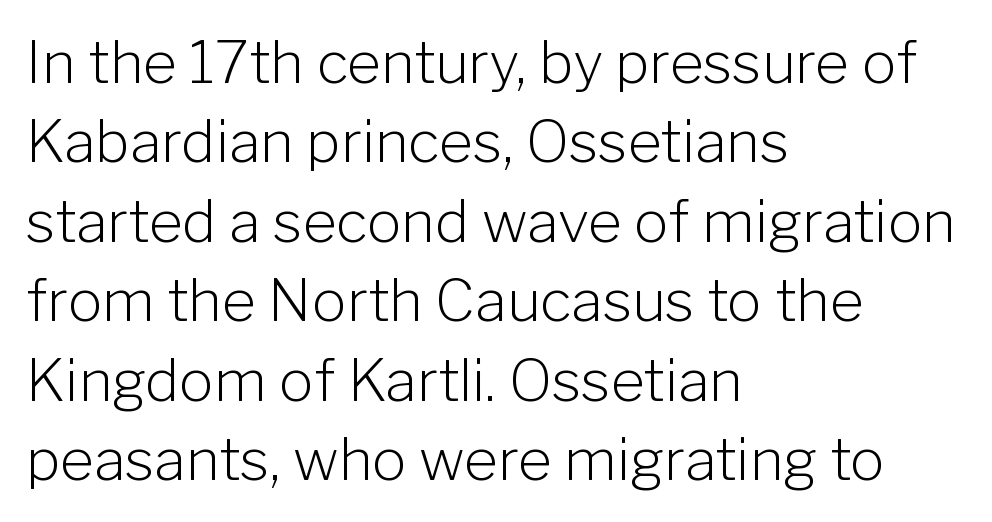
{"serif": "no", "italic": "no", "bold": "no", "weight": "light", "width": "normal", "stroke_contrast": "low", "x_height": "medium", "monospaced": "no", "underline": "no", "align": "left", "line_spacing": "normal", "line_spacing_ratio": 1.37, "letter_spacing": "normal", "letter_spacing_em": 0.0, "glyph_px": 58}
